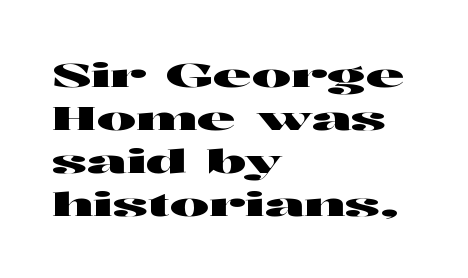
{"serif": "no", "italic": "no", "width": "wide", "stroke_contrast": "high", "x_height": "medium", "monospaced": "no", "underline": "no", "align": "left", "line_spacing": "normal", "line_spacing_ratio": 1.3, "letter_spacing": "normal", "letter_spacing_em": 0.0, "glyph_px": 33}
